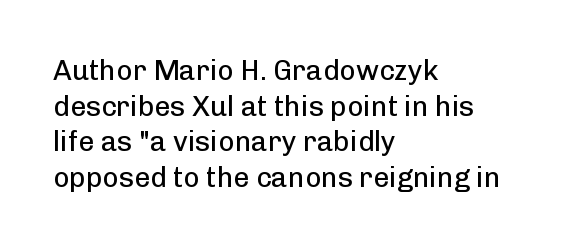
Q: Is the text bold? A: No.
Q: Is the text italic (slanted)? A: No, it is upright.
Q: Is the typeface a serif or a sans-serif typeface? A: Sans-serif.
Q: Is the text underlined? A: No.
Q: How is the paragraph aligned? A: Left-aligned.
Q: Is the spacing between letters normal or unusually wide? A: Normal.
Q: Is the spacing between lines tight, normal or loose? A: Normal.
Q: Width (condensed, normal, or wide)? A: Normal.
Q: Stroke contrast? A: Low.
Q: x-height? A: Medium.
Q: Monospaced? A: No.
